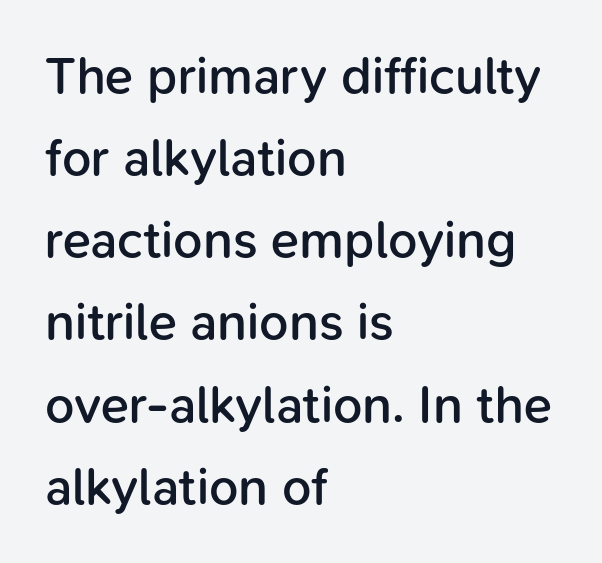
Q: Is the text bold? A: Semi-bold.
Q: Is the text italic (slanted)? A: No, it is upright.
Q: Is the typeface a serif or a sans-serif typeface? A: Sans-serif.
Q: Is the text underlined? A: No.
Q: How is the paragraph aligned? A: Left-aligned.
Q: Is the spacing between letters normal or unusually wide? A: Normal.
Q: Is the spacing between lines tight, normal or loose? A: Normal.
Q: Width (condensed, normal, or wide)? A: Normal.
Q: Stroke contrast? A: Low.
Q: x-height? A: Medium.
Q: Monospaced? A: No.
